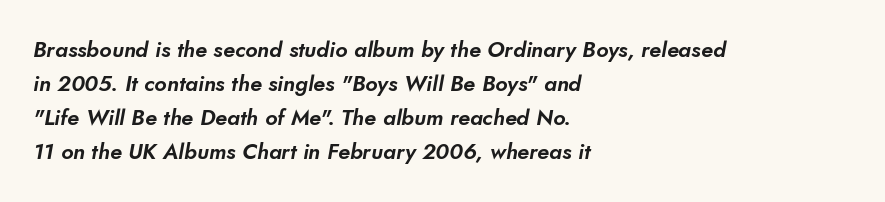
Q: Is the text underlined? A: No.
Q: How is the paragraph aligned? A: Left-aligned.
Q: Is the spacing between letters normal or unusually wide? A: Normal.
Q: Is the spacing between lines tight, normal or loose? A: Normal.
